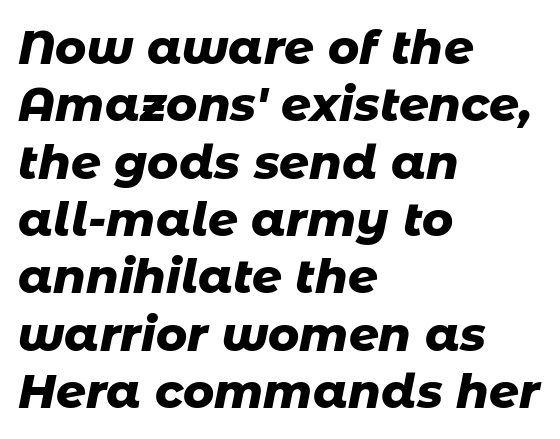
The image shows 47 px heavy type, italic (leaning right); set left-aligned, line spacing 1.22x, normal letter spacing, not underlined; low stroke contrast and a medium x-height.
